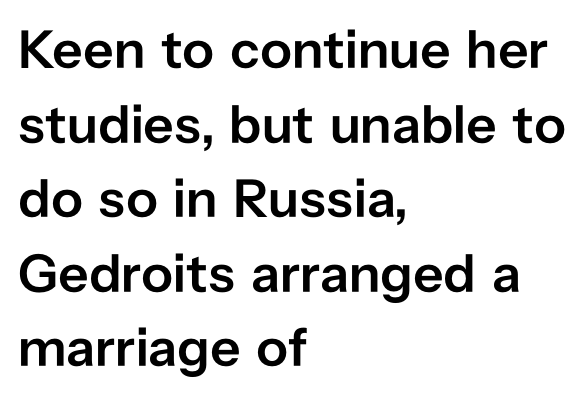
Q: Is the text bold? A: Semi-bold.
Q: Is the text italic (slanted)? A: No, it is upright.
Q: Is the typeface a serif or a sans-serif typeface? A: Sans-serif.
Q: Is the text underlined? A: No.
Q: How is the paragraph aligned? A: Left-aligned.
Q: Is the spacing between letters normal or unusually wide? A: Normal.
Q: Is the spacing between lines tight, normal or loose? A: Normal.
Q: Width (condensed, normal, or wide)? A: Normal.
Q: Stroke contrast? A: Low.
Q: x-height? A: Medium.
Q: Monospaced? A: No.
